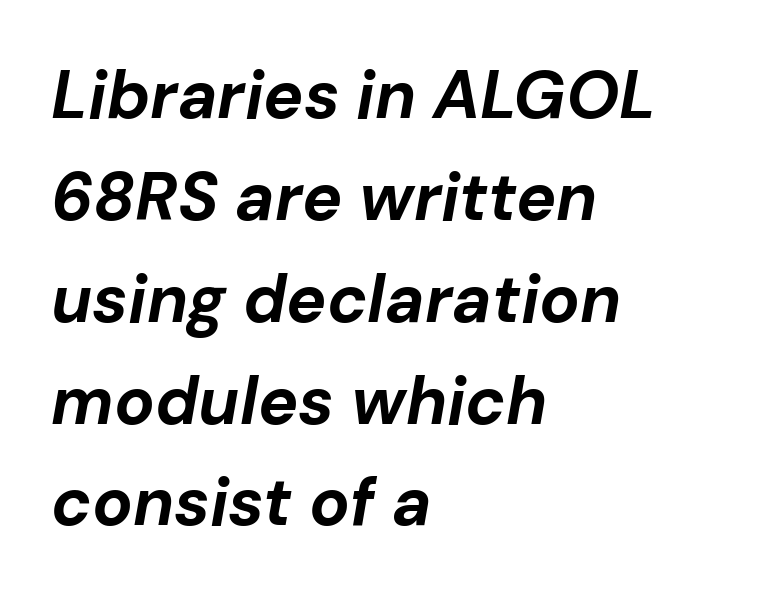
Q: Is the text bold? A: Yes.
Q: Is the text italic (slanted)? A: Yes, it leans right by about 10 degrees.
Q: Is the text underlined? A: No.
Q: How is the paragraph aligned? A: Left-aligned.
Q: Is the spacing between letters normal or unusually wide? A: Normal.
Q: Is the spacing between lines tight, normal or loose? A: Normal.
Q: Width (condensed, normal, or wide)? A: Normal.
Q: Stroke contrast? A: Low.
Q: x-height? A: Medium.
Q: Monospaced? A: No.
